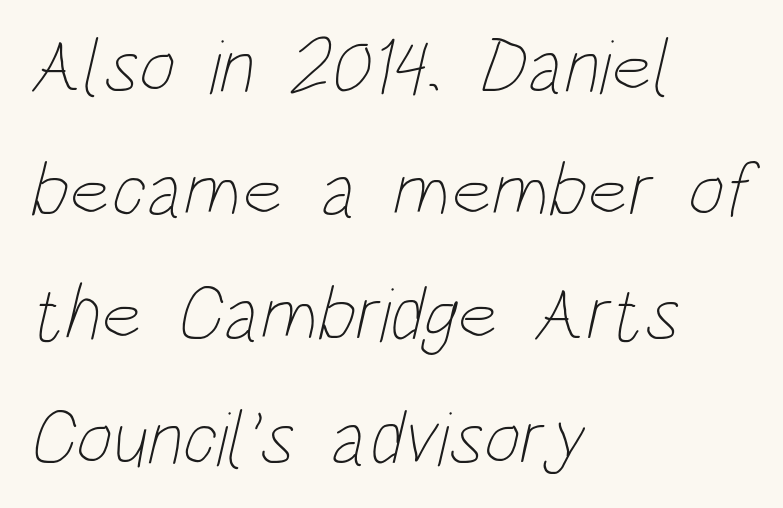
{"bold": "no", "weight": "thin", "width": "condensed", "stroke_contrast": "low", "x_height": "large", "monospaced": "no", "underline": "no", "align": "left", "line_spacing": "normal", "line_spacing_ratio": 1.59, "letter_spacing": "normal", "letter_spacing_em": 0.0, "glyph_px": 78}
